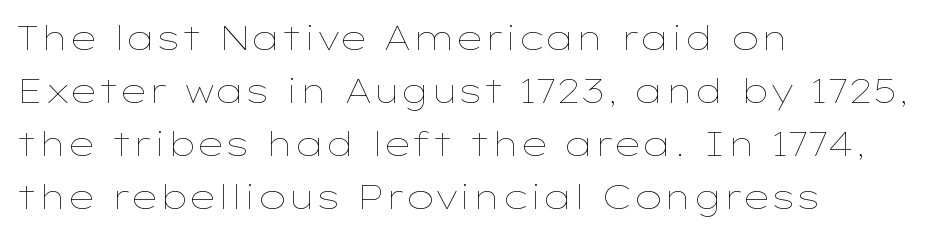
The image shows 34 px thin, wide type, upright; set left-aligned, normal line spacing (1.56x), normal letter spacing, not underlined; low stroke contrast and a medium x-height.
